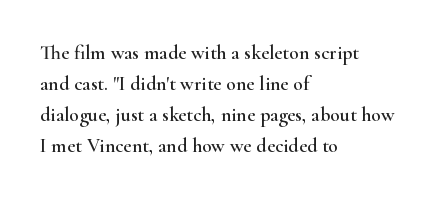
{"italic": "no", "underline": "no", "align": "left", "line_spacing": "normal", "line_spacing_ratio": 1.55, "letter_spacing": "normal", "letter_spacing_em": 0.0, "glyph_px": 20}
